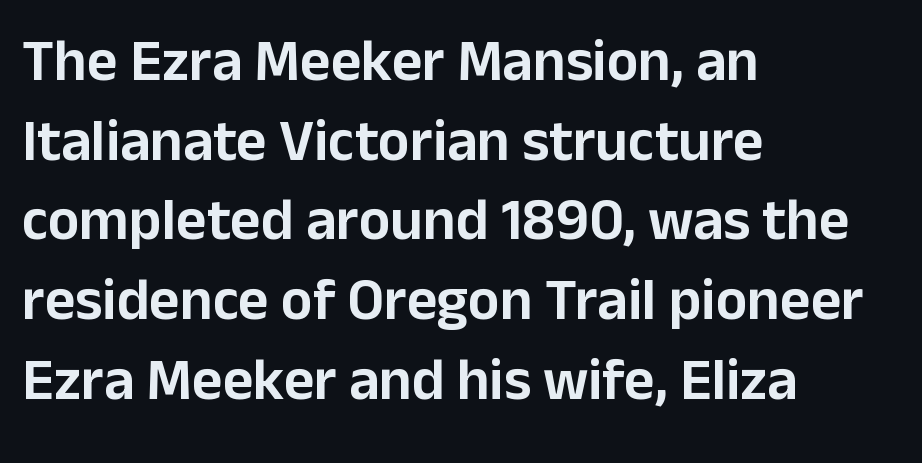
The image shows 59 px sans-serif type, upright; set left-aligned, normal line spacing (1.35x), normal letter spacing, not underlined; low stroke contrast and a medium x-height.
